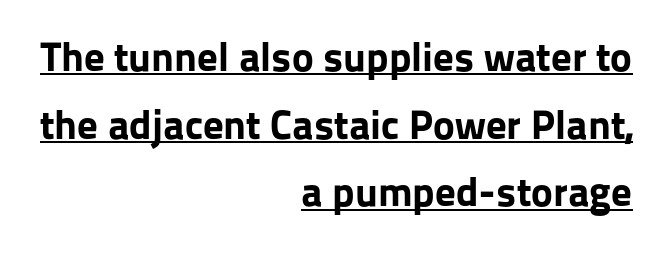
These words are printed bold, with thick strokes throughout. The face used here is proportionally spaced, like ordinary book or web type. Posture: vertical. The ragged edge is on the left, which tells us the setting is flush right. This is sans-serif lettering, the kind often seen on screens and signage.
